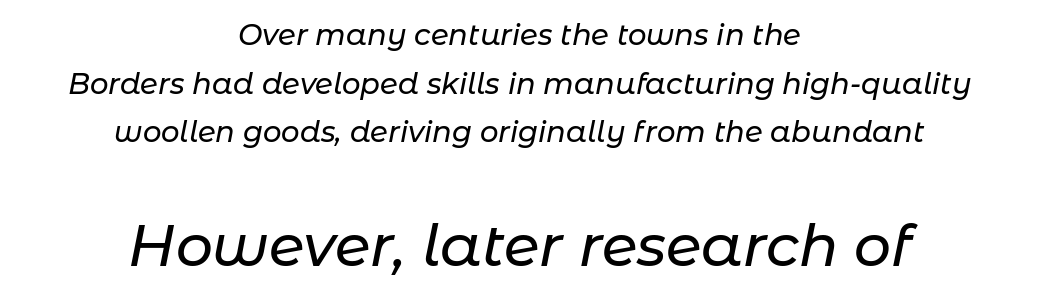
Q: Is the text italic (slanted)? A: Yes, it leans right by about 11 degrees.
Q: Is the text underlined? A: No.
Q: How is the paragraph aligned? A: Centered.
Q: Is the spacing between letters normal or unusually wide? A: Normal.
Q: Is the spacing between lines tight, normal or loose? A: Normal.
Q: Which block of text is set in a larger size, the first (top) or the second (bottom)? A: The second (bottom) one.
Q: Width (condensed, normal, or wide)? A: Normal.
Q: Stroke contrast? A: Low.
Q: x-height? A: Medium.
Q: Monospaced? A: No.
